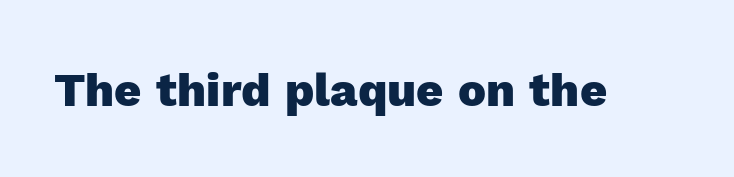
{"serif": "no", "italic": "no", "bold": "yes", "weight": "heavy", "width": "normal", "x_height": "medium", "monospaced": "no", "underline": "no", "letter_spacing": "normal", "letter_spacing_em": 0.0, "glyph_px": 47}
